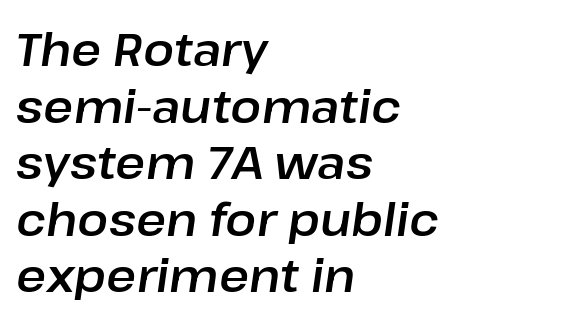
{"italic": "yes", "lean": "right", "slant_degrees": 8, "width": "normal", "stroke_contrast": "low", "x_height": "medium", "monospaced": "no", "underline": "no", "align": "left", "line_spacing_ratio": 1.23, "letter_spacing": "normal", "letter_spacing_em": 0.0, "glyph_px": 46}
